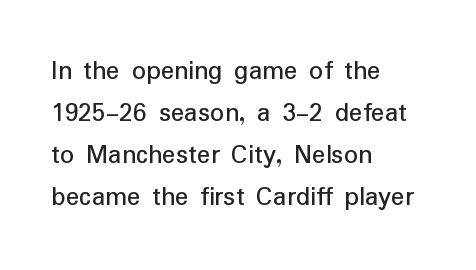
Q: Is the text bold? A: No.
Q: Is the text italic (slanted)? A: No, it is upright.
Q: Is the typeface a serif or a sans-serif typeface? A: Sans-serif.
Q: Is the text underlined? A: No.
Q: How is the paragraph aligned? A: Left-aligned.
Q: Is the spacing between letters normal or unusually wide? A: Normal.
Q: Is the spacing between lines tight, normal or loose? A: Normal.
Q: Width (condensed, normal, or wide)? A: Normal.
Q: Stroke contrast? A: Low.
Q: x-height? A: Medium.
Q: Monospaced? A: No.
